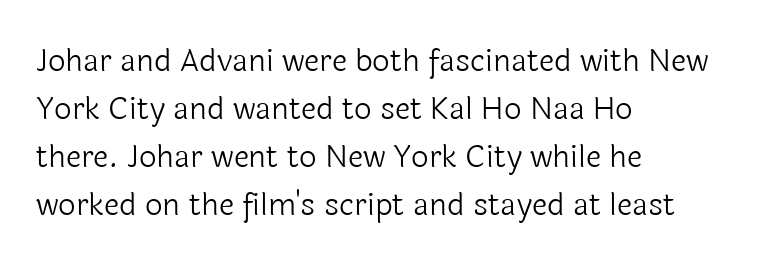
The gaps between neighbouring characters are ordinary and unremarkable. Think standard paragraph weight, or any step lighter than that. Leading: standard. The lettering stays uniformly vertical, giving the passage a roman look.
